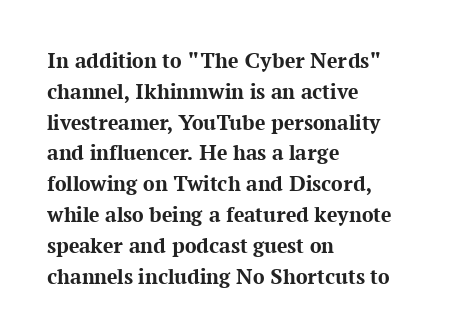
Q: Is the text bold? A: Yes.
Q: Is the text italic (slanted)? A: No, it is upright.
Q: Is the text underlined? A: No.
Q: How is the paragraph aligned? A: Left-aligned.
Q: Is the spacing between letters normal or unusually wide? A: Normal.
Q: Is the spacing between lines tight, normal or loose? A: Normal.
